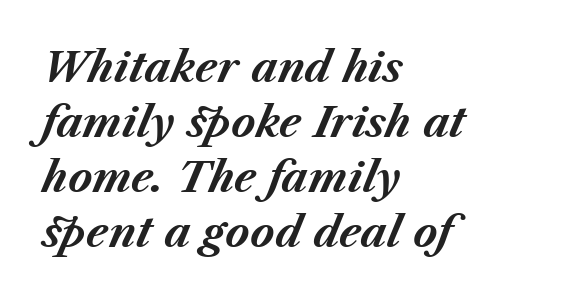
The image shows 41 px bold type, italic (leaning right); set left-aligned, normal line spacing (1.34x), normal letter spacing, not underlined; medium stroke contrast and a medium x-height.
